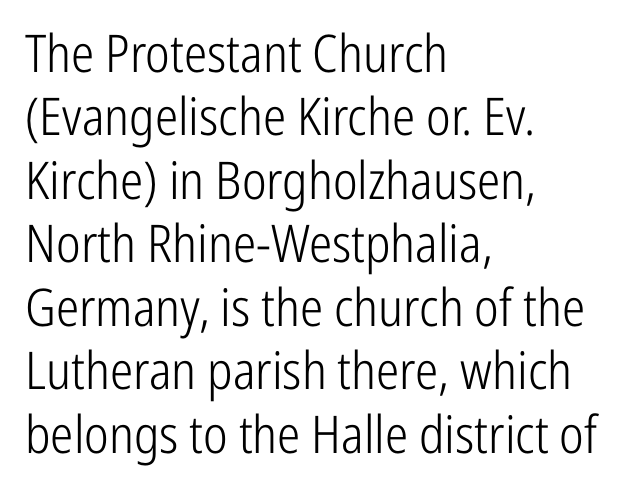
{"serif": "no", "italic": "no", "bold": "no", "weight": "light", "width": "condensed", "stroke_contrast": "low", "x_height": "medium", "monospaced": "no", "underline": "no", "align": "left", "line_spacing_ratio": 1.22, "letter_spacing": "normal", "letter_spacing_em": 0.0, "glyph_px": 52}
